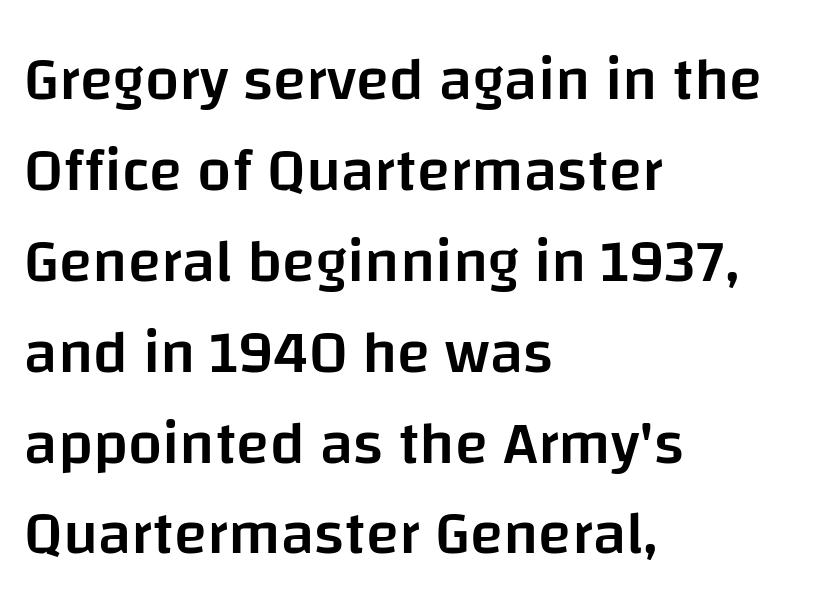
The image shows 61 px semibold sans-serif type, upright; set left-aligned, normal line spacing (1.49x), normal letter spacing, not underlined; low stroke contrast and a large x-height.
